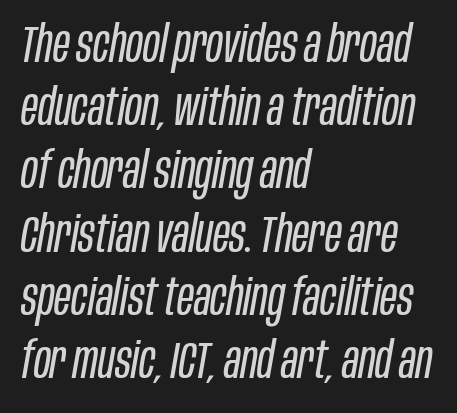
Q: Is the text bold? A: No.
Q: Is the text italic (slanted)? A: Yes, it leans right by about 10 degrees.
Q: Is the text underlined? A: No.
Q: How is the paragraph aligned? A: Left-aligned.
Q: Is the spacing between letters normal or unusually wide? A: Normal.
Q: Width (condensed, normal, or wide)? A: Condensed.
Q: Stroke contrast? A: Low.
Q: x-height? A: Large.
Q: Monospaced? A: No.
